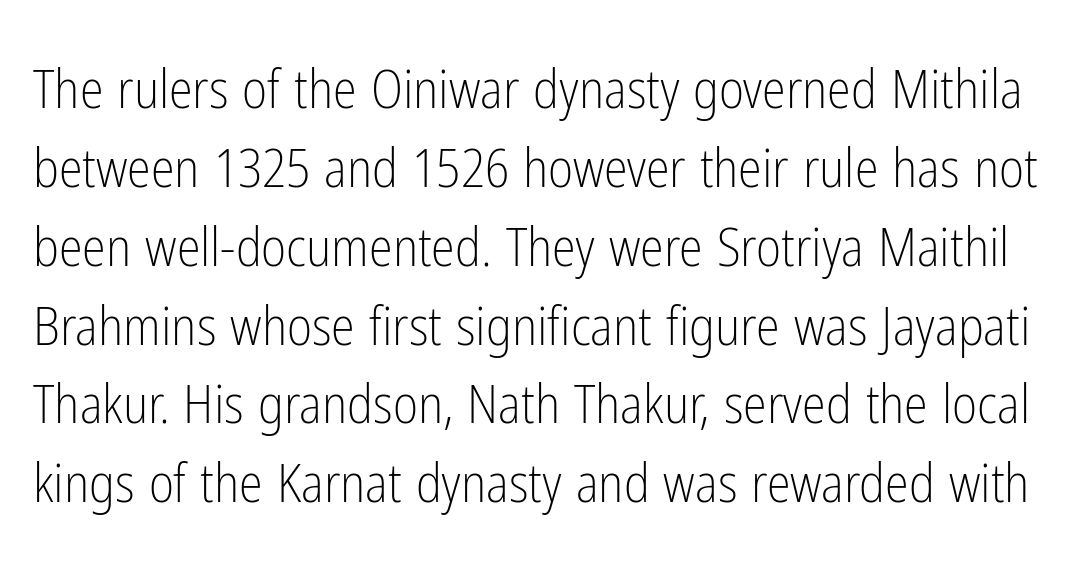
Q: Is the text bold? A: No.
Q: Is the text italic (slanted)? A: No, it is upright.
Q: Is the typeface a serif or a sans-serif typeface? A: Sans-serif.
Q: Is the text underlined? A: No.
Q: Is the spacing between letters normal or unusually wide? A: Normal.
Q: Is the spacing between lines tight, normal or loose? A: Normal.
Q: Width (condensed, normal, or wide)? A: Condensed.
Q: Stroke contrast? A: Low.
Q: x-height? A: Medium.
Q: Monospaced? A: No.
